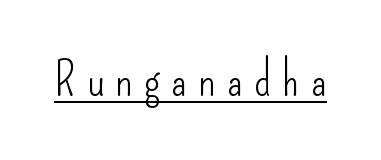
Q: Is the text bold? A: No.
Q: Is the text italic (slanted)? A: No, it is upright.
Q: Is the typeface a serif or a sans-serif typeface? A: Sans-serif.
Q: Is the text underlined? A: Yes.
Q: Is the spacing between letters normal or unusually wide? A: Unusually wide.
Q: Width (condensed, normal, or wide)? A: Condensed.
Q: Stroke contrast? A: Low.
Q: x-height? A: Small.
Q: Monospaced? A: No.
